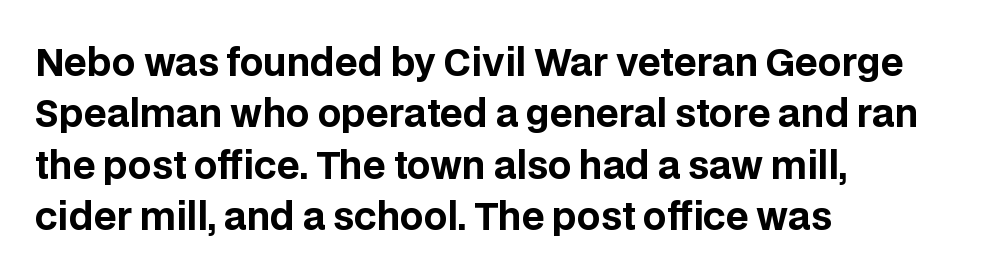
Q: Is the text bold? A: Yes.
Q: Is the text italic (slanted)? A: No, it is upright.
Q: Is the typeface a serif or a sans-serif typeface? A: Sans-serif.
Q: Is the text underlined? A: No.
Q: How is the paragraph aligned? A: Left-aligned.
Q: Is the spacing between letters normal or unusually wide? A: Normal.
Q: Is the spacing between lines tight, normal or loose? A: Normal.
Q: Width (condensed, normal, or wide)? A: Normal.
Q: Stroke contrast? A: Low.
Q: x-height? A: Large.
Q: Monospaced? A: No.
